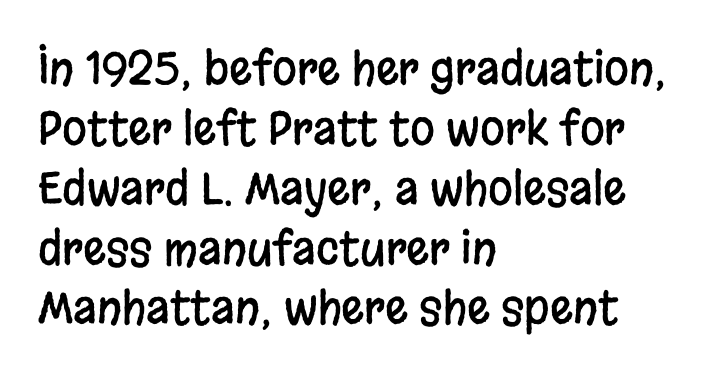
Short and long lines alike share a common starting point at left. The vertical gap from one line to the next is medium. This rendering leaves character spacing at its baseline value. Proportional: the letters do not fall into vertical columns. Plain, unruled lines of type. Does the lettering tilt? It doesn't — this is upright.
